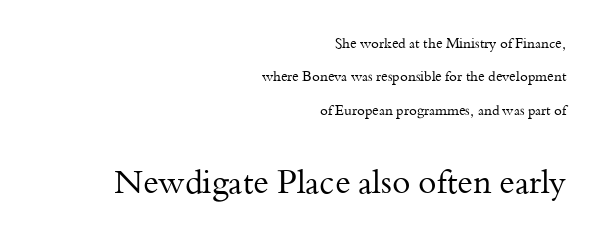
A typesetter would mark this as roman, not italic. A typesetter would label this face a serif. This sample is right-justified, so line beginnings fall wherever the words allow. Observe the ordinary spacing: letters are neighbours, not strangers. Bare-footed words on every line.
